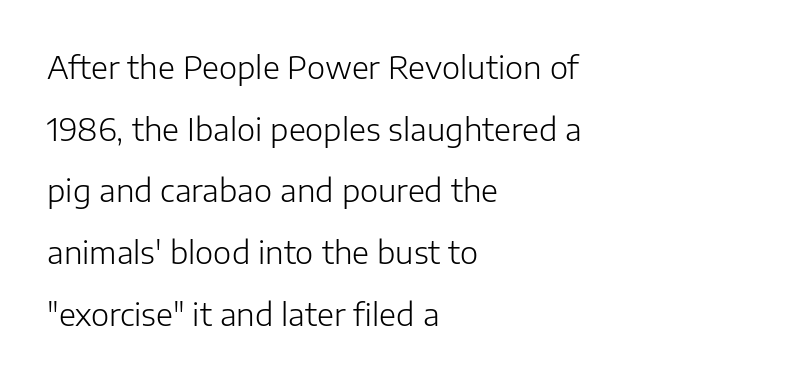
Q: Is the text bold? A: No.
Q: Is the text italic (slanted)? A: No, it is upright.
Q: Is the typeface a serif or a sans-serif typeface? A: Sans-serif.
Q: Is the text underlined? A: No.
Q: How is the paragraph aligned? A: Left-aligned.
Q: Is the spacing between letters normal or unusually wide? A: Normal.
Q: Is the spacing between lines tight, normal or loose? A: Loose.
Q: Width (condensed, normal, or wide)? A: Normal.
Q: Stroke contrast? A: Low.
Q: x-height? A: Medium.
Q: Monospaced? A: No.
